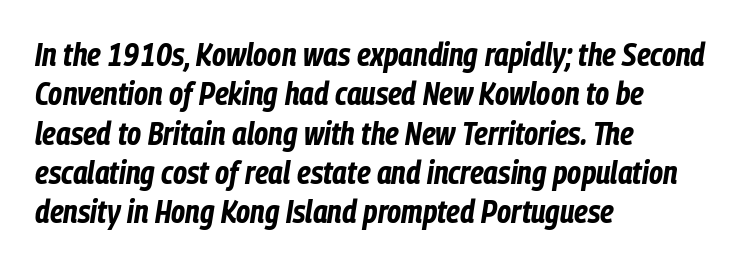
{"italic": "yes", "lean": "right", "slant_degrees": 9, "bold": "yes", "weight": "bold", "width": "condensed", "stroke_contrast": "low", "x_height": "medium", "monospaced": "no", "underline": "no", "align": "left", "line_spacing_ratio": 1.23, "letter_spacing": "normal", "letter_spacing_em": 0.0, "glyph_px": 32}
